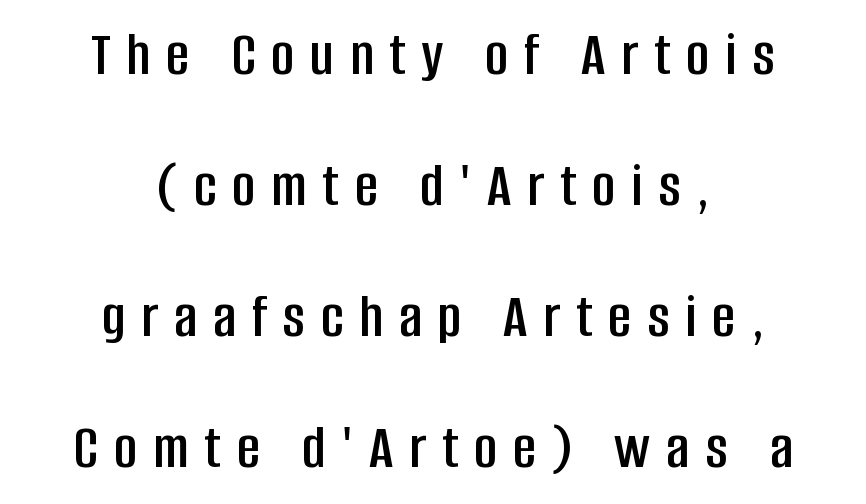
Q: Is the text italic (slanted)? A: No, it is upright.
Q: Is the typeface a serif or a sans-serif typeface? A: Sans-serif.
Q: Is the text underlined? A: No.
Q: How is the paragraph aligned? A: Centered.
Q: Is the spacing between letters normal or unusually wide? A: Unusually wide.
Q: Is the spacing between lines tight, normal or loose? A: Loose.
Q: Width (condensed, normal, or wide)? A: Condensed.
Q: Stroke contrast? A: Low.
Q: x-height? A: Large.
Q: Monospaced? A: No.
